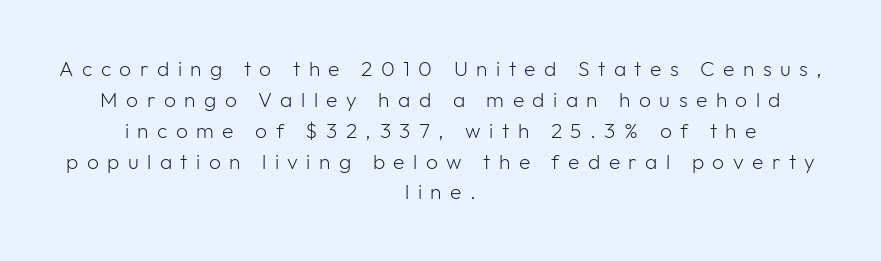
Q: Is the text bold? A: No.
Q: Is the text italic (slanted)? A: No, it is upright.
Q: Is the text underlined? A: No.
Q: How is the paragraph aligned? A: Centered.
Q: Is the spacing between letters normal or unusually wide? A: Unusually wide.
Q: Is the spacing between lines tight, normal or loose? A: Normal.
